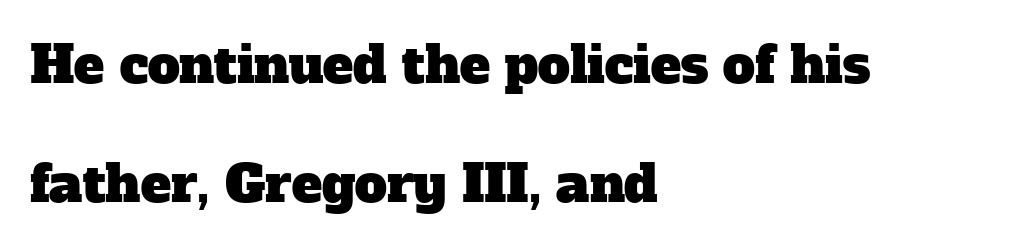
The image shows 51 px serif type; set left-aligned, loose line spacing (2.33x), normal letter spacing, not underlined; low stroke contrast and a medium x-height.
